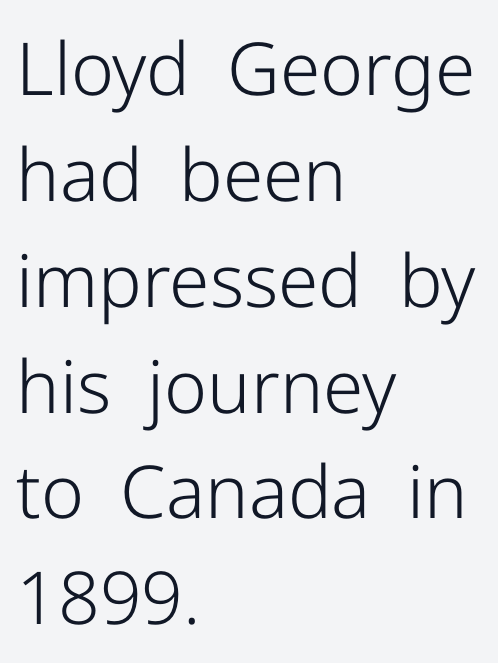
The image shows 73 px light sans-serif type, upright; set left-aligned, normal line spacing (1.45x), normal letter spacing, not underlined; low stroke contrast and a medium x-height.
